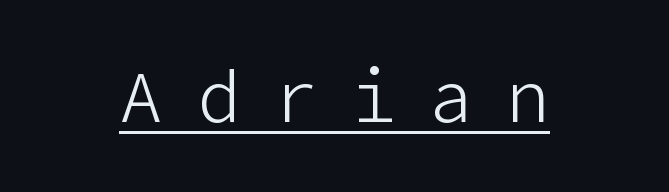
{"serif": "no", "italic": "no", "bold": "no", "weight": "light", "width": "normal", "stroke_contrast": "low", "x_height": "medium", "underline": "yes", "letter_spacing": "wide", "letter_spacing_em": 0.46, "glyph_px": 73}
